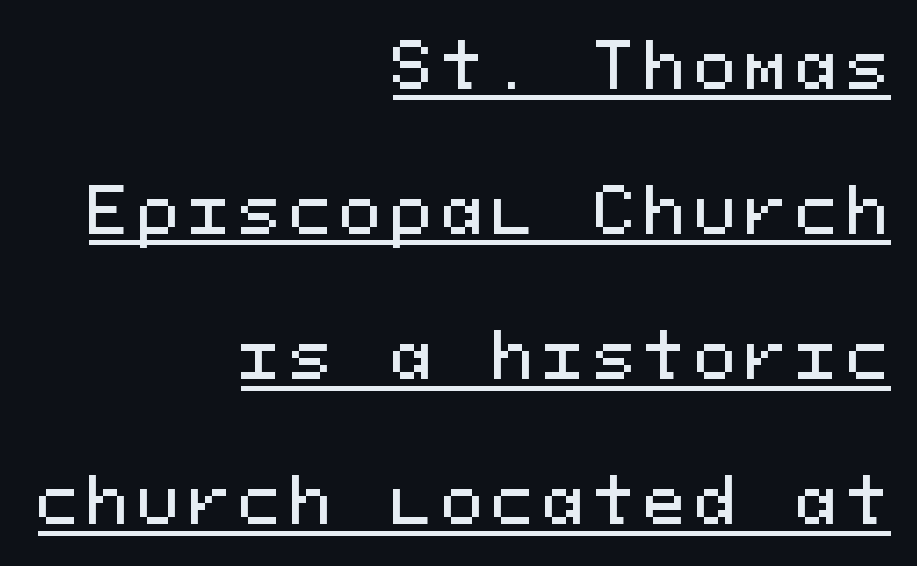
The image shows 62 px sans-serif type, upright, monospaced; set right-aligned, loose line spacing (2.34x), underlined; medium stroke contrast and a medium x-height.
